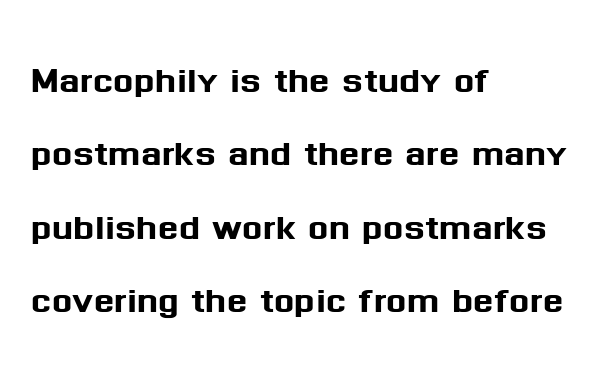
Q: Is the text italic (slanted)? A: No, it is upright.
Q: Is the typeface a serif or a sans-serif typeface? A: Sans-serif.
Q: Is the text underlined? A: No.
Q: How is the paragraph aligned? A: Left-aligned.
Q: Is the spacing between letters normal or unusually wide? A: Normal.
Q: Is the spacing between lines tight, normal or loose? A: Normal.
Q: Width (condensed, normal, or wide)? A: Normal.
Q: Stroke contrast? A: Medium.
Q: x-height? A: Medium.
Q: Monospaced? A: No.
